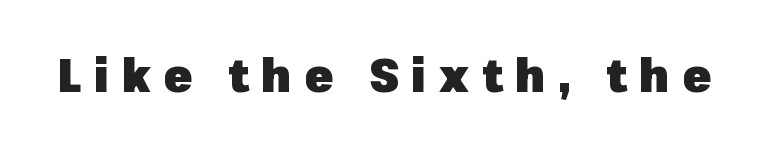
The image shows 47 px heavy sans-serif type, upright; set unusually wide letter spacing (+0.27 em), not underlined; low stroke contrast and a medium x-height.
